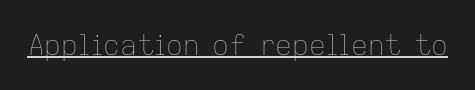
The weight would be labelled regular, book, light, or lighter still. The string is rendered with underlining switched on. The rendering uses natural spacing where letterforms have individual widths. There is no visible air inserted between adjacent glyphs. The lettering holds an erect, upright posture throughout.
